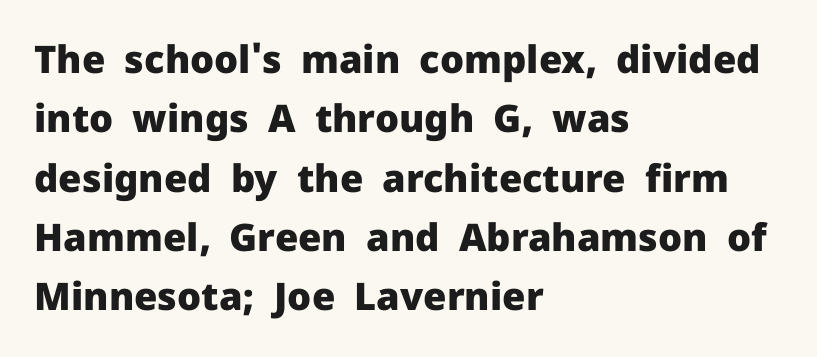
The image shows 38 px heavy sans-serif type, upright; set left-aligned, normal line spacing (1.56x), normal letter spacing, not underlined; low stroke contrast and a medium x-height.
